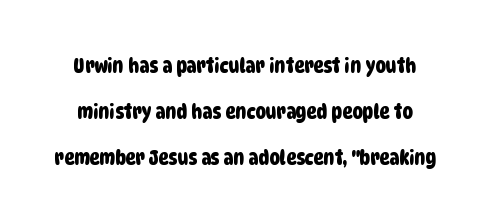
{"underline": "no", "line_spacing": "loose", "line_spacing_ratio": 2.2, "letter_spacing": "normal", "letter_spacing_em": 0.0, "glyph_px": 21}
